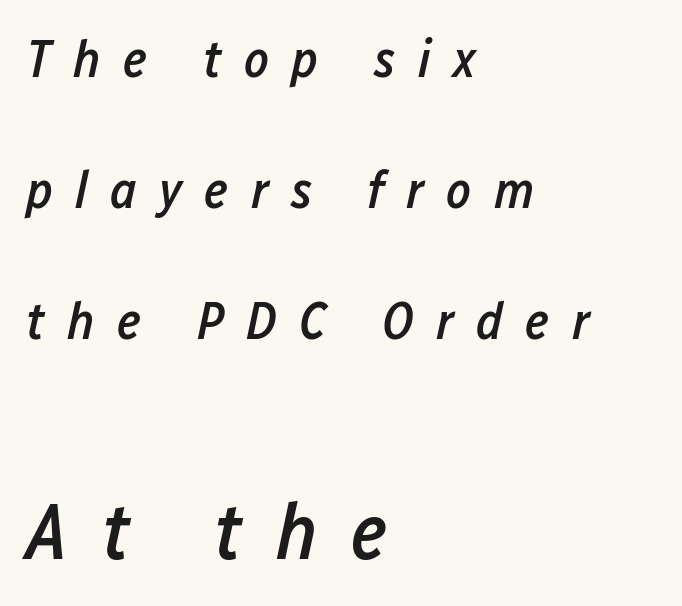
The image shows 80 px semibold, condensed type, italic (leaning right); set left-aligned, loose line spacing (2.47x), unusually wide letter spacing (+0.42 em), not underlined; the second (bottom) block is 1.51x larger; low stroke contrast and a medium x-height.
